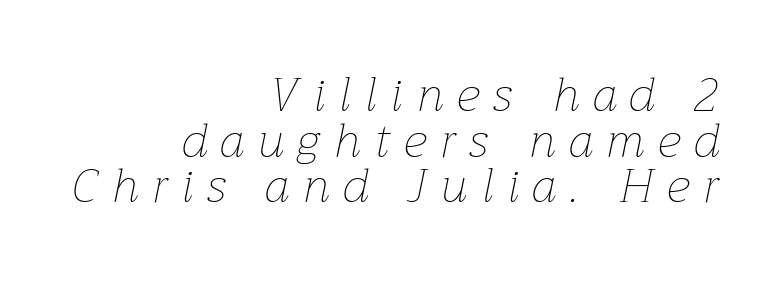
{"italic": "yes", "lean": "right", "slant_degrees": 12, "bold": "no", "weight": "thin", "width": "normal", "stroke_contrast": "low", "x_height": "medium", "monospaced": "no", "underline": "no", "align": "right", "line_spacing": "tight", "line_spacing_ratio": 0.97, "letter_spacing": "wide", "letter_spacing_em": 0.3, "glyph_px": 47}
